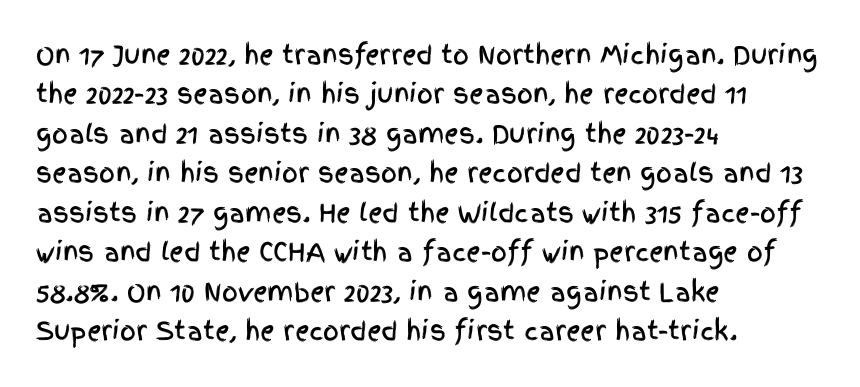
The setting favours the left margin, as ordinary paragraphs usually do. Is there any slant? The stems are plumb. A bare baseline throughout the passage. The letterforms sit shoulder to shoulder at normal distance. These lines sit exactly where default settings would place them.
